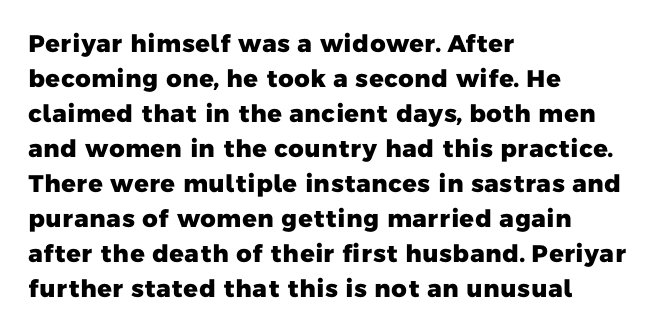
The image shows 24 px bold type; set left-aligned, normal line spacing (1.46x), normal letter spacing, not underlined.
